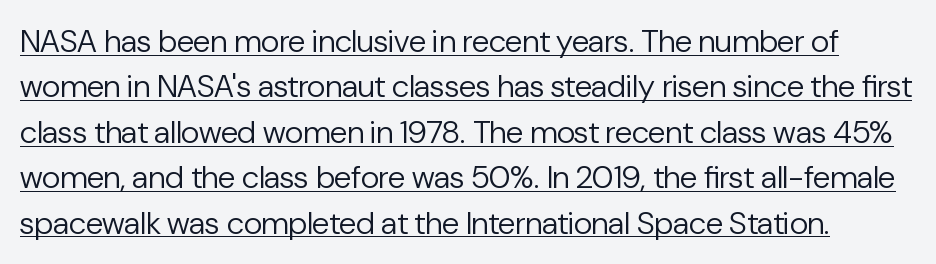
{"serif": "no", "italic": "no", "bold": "no", "weight": "regular", "width": "normal", "stroke_contrast": "low", "x_height": "medium", "monospaced": "no", "underline": "yes", "line_spacing": "normal", "line_spacing_ratio": 1.42, "letter_spacing": "normal", "letter_spacing_em": 0.0, "glyph_px": 32}
